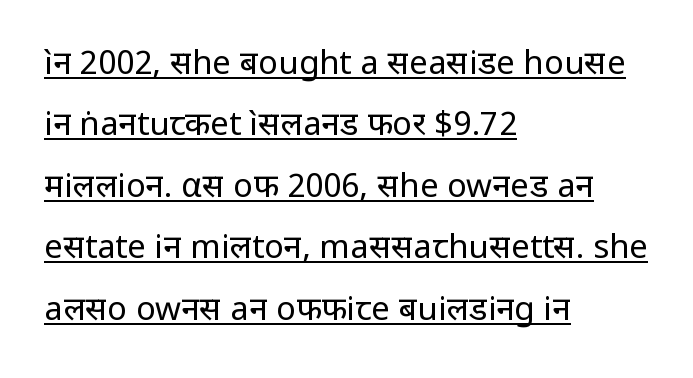
You can tell it's not italic because the verticals are truly vertical. Weight class: somewhere from thin through regular. Honestly, the letter spacing is just normal — you wouldn't notice it. Compared with undecorated copy, this sample adds a rule below the words.
